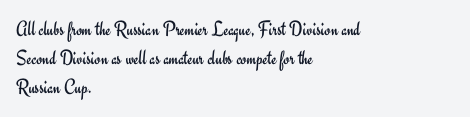
{"bold": "no", "underline": "no", "align": "left", "line_spacing": "normal", "line_spacing_ratio": 1.37, "letter_spacing": "normal", "letter_spacing_em": 0.0, "glyph_px": 21}
